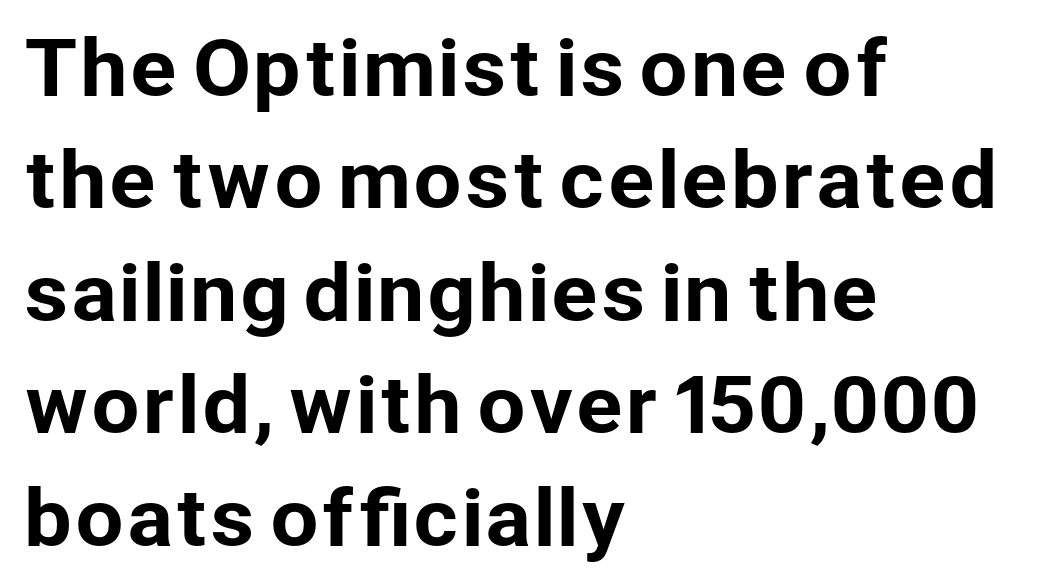
The image shows 77 px sans-serif type, upright; set left-aligned, normal line spacing (1.46x), normal letter spacing, not underlined; low stroke contrast and a medium x-height.
